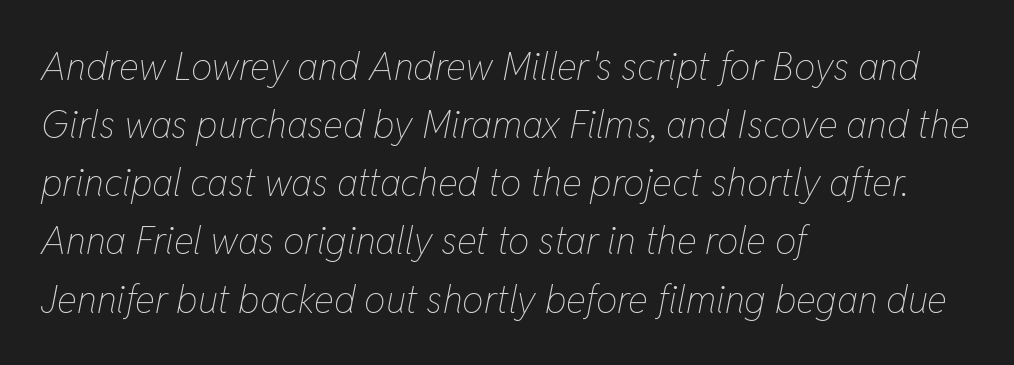
{"italic": "yes", "lean": "right", "slant_degrees": 11, "bold": "no", "weight": "thin", "width": "condensed", "stroke_contrast": "low", "x_height": "medium", "monospaced": "no", "underline": "no", "align": "left", "line_spacing": "normal", "line_spacing_ratio": 1.53, "letter_spacing": "normal", "letter_spacing_em": 0.0, "glyph_px": 38}
